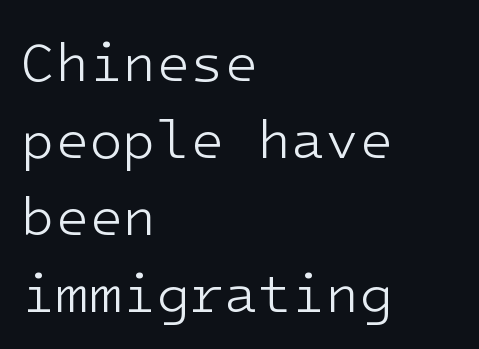
{"serif": "no", "italic": "no", "bold": "no", "weight": "light", "width": "normal", "stroke_contrast": "low", "x_height": "medium", "underline": "no", "align": "left", "line_spacing": "normal", "line_spacing_ratio": 1.4, "letter_spacing": "normal", "letter_spacing_em": 0.0, "glyph_px": 55}
